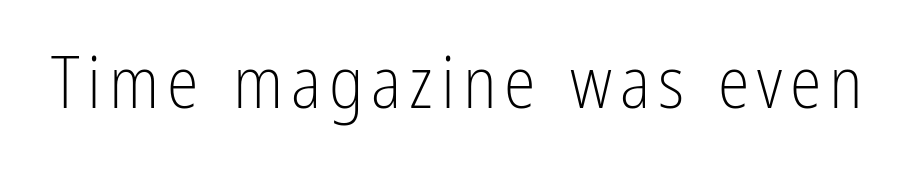
The image shows 72 px light, condensed sans-serif type, upright; set not underlined; low stroke contrast and a medium x-height.
